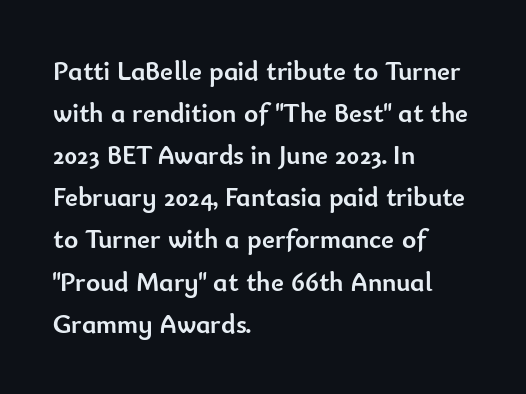
{"italic": "no", "bold": "yes", "underline": "no", "align": "left", "line_spacing": "normal", "line_spacing_ratio": 1.56, "letter_spacing": "normal", "letter_spacing_em": 0.0, "glyph_px": 27}
